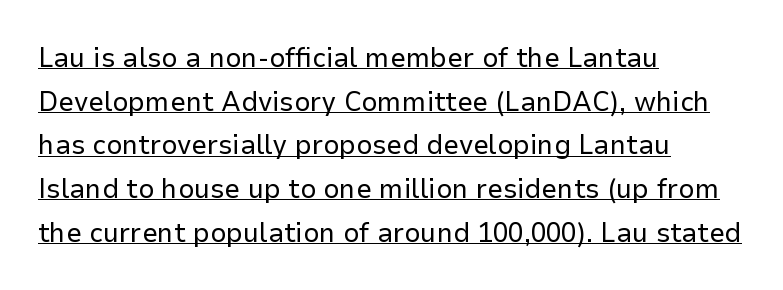
The image shows 28 px regular-weight sans-serif type, upright; set left-aligned, normal line spacing (1.56x), normal letter spacing, underlined; low stroke contrast and a medium x-height.
